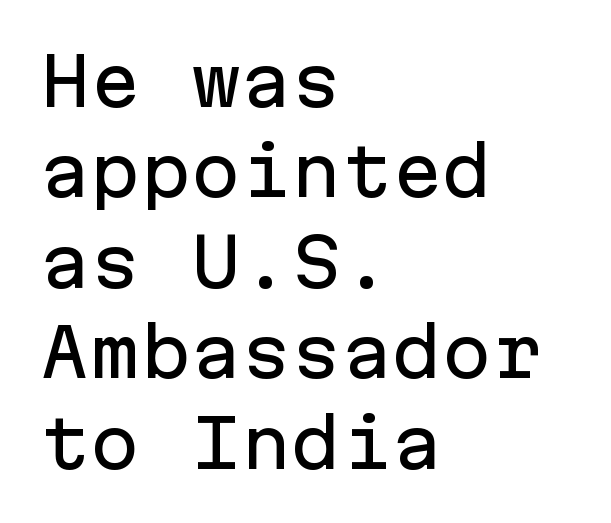
The image shows 67 px sans-serif type, upright, monospaced; set left-aligned, normal line spacing (1.35x), normal letter spacing, not underlined; low stroke contrast and a medium x-height.
